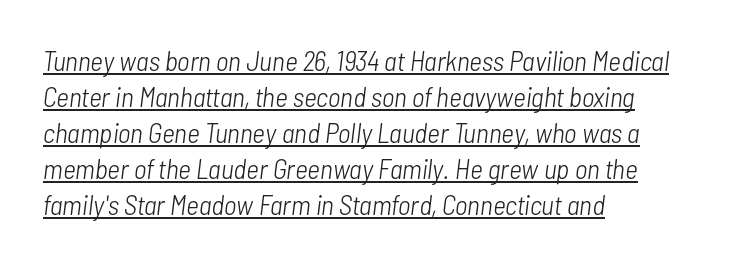
Horizontal alignment here is leftward, the default for most running prose. Vertical stems look standard width or narrower in stroke. There is no visible air inserted between adjacent glyphs. One glance says typical: line gaps are just what's usual. Looking at the ascenders, they clearly lean. Proportional: the letters do not fall into vertical columns.
